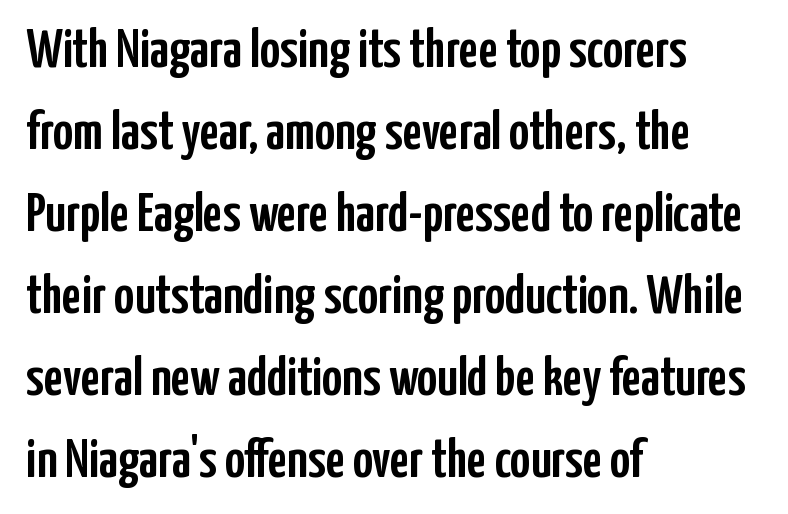
No italicization has been applied; the sample stays upright. Typographically, this falls in the sans-serif category. Looks like regular typesetting: each glyph gets only the width it needs. The lines sit at an ordinary, default distance from one another.
